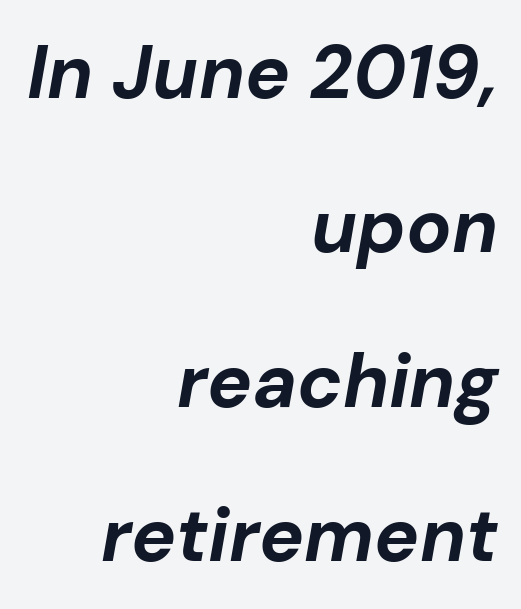
The image shows 75 px bold type, italic (leaning right); set right-aligned, loose line spacing (2.06x), normal letter spacing, not underlined; low stroke contrast and a medium x-height.
